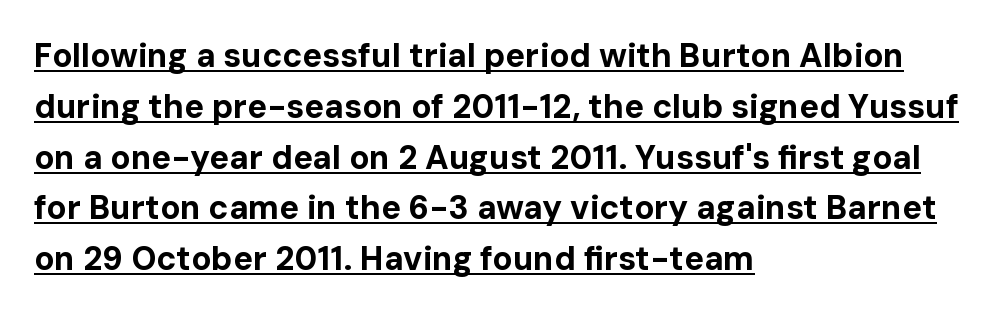
Q: Is the text bold? A: Yes.
Q: Is the text italic (slanted)? A: No, it is upright.
Q: Is the typeface a serif or a sans-serif typeface? A: Sans-serif.
Q: Is the text underlined? A: Yes.
Q: How is the paragraph aligned? A: Left-aligned.
Q: Is the spacing between letters normal or unusually wide? A: Normal.
Q: Is the spacing between lines tight, normal or loose? A: Normal.
Q: Width (condensed, normal, or wide)? A: Normal.
Q: Stroke contrast? A: Low.
Q: x-height? A: Medium.
Q: Monospaced? A: No.
